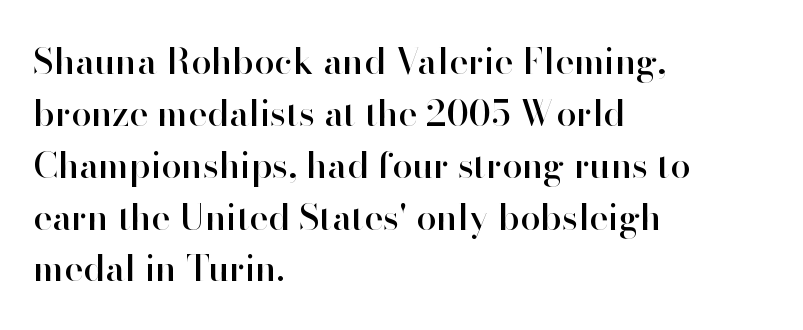
Q: Is the text italic (slanted)? A: No, it is upright.
Q: Is the typeface a serif or a sans-serif typeface? A: Sans-serif.
Q: Is the text underlined? A: No.
Q: How is the paragraph aligned? A: Left-aligned.
Q: Is the spacing between letters normal or unusually wide? A: Normal.
Q: Is the spacing between lines tight, normal or loose? A: Normal.
Q: Width (condensed, normal, or wide)? A: Normal.
Q: Stroke contrast? A: High.
Q: x-height? A: Small.
Q: Monospaced? A: No.
